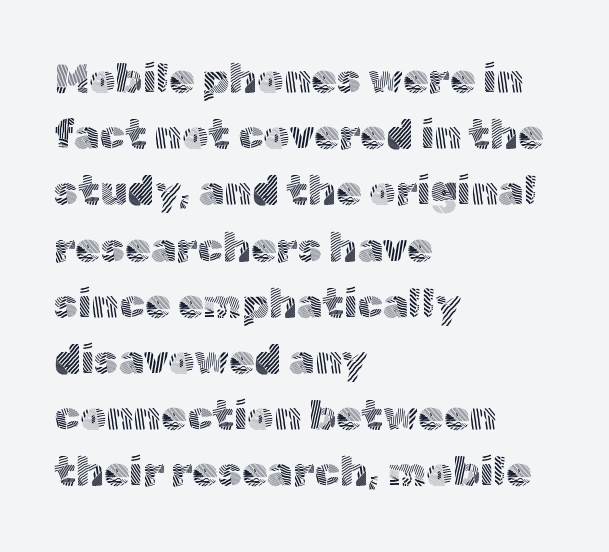
{"serif": "no", "italic": "no", "bold": "no", "weight": "light", "width": "normal", "x_height": "medium", "monospaced": "no", "underline": "no", "align": "left", "line_spacing": "normal", "line_spacing_ratio": 1.37, "letter_spacing": "normal", "letter_spacing_em": 0.0, "glyph_px": 41}
